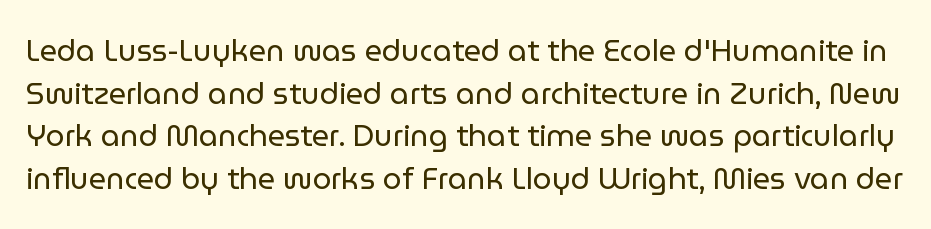
The image shows 30 px regular-weight sans-serif type, upright; set normal line spacing (1.42x), normal letter spacing, not underlined; low stroke contrast and a medium x-height.
